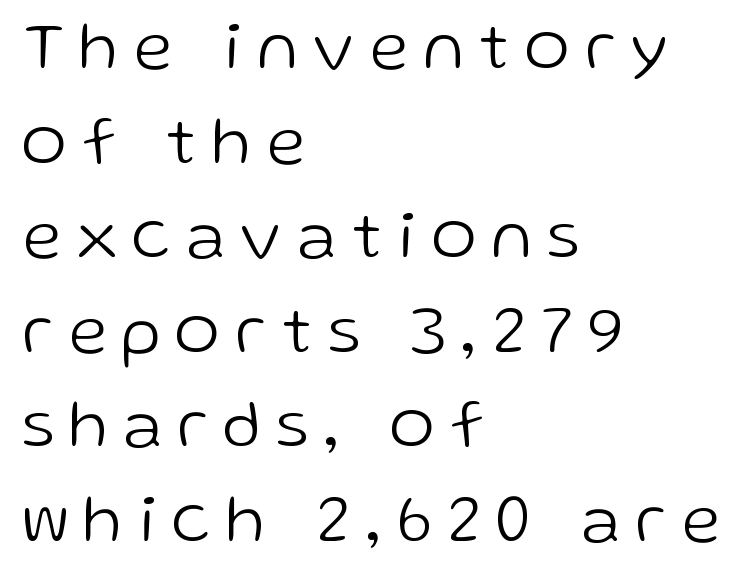
{"serif": "no", "italic": "no", "bold": "no", "weight": "light", "width": "normal", "stroke_contrast": "low", "x_height": "medium", "monospaced": "no", "underline": "no", "align": "left", "line_spacing": "normal", "line_spacing_ratio": 1.39, "letter_spacing": "wide", "letter_spacing_em": 0.24, "glyph_px": 68}
